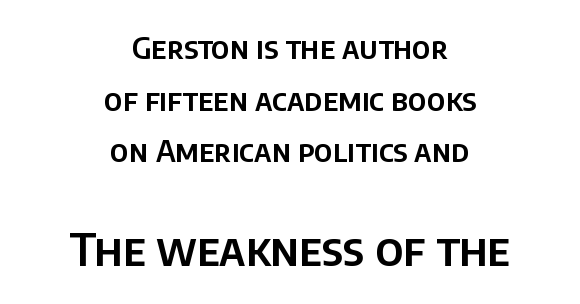
The letters advance in unequal steps, a hallmark of proportional type. Do the letters lean? They stand straight. The rendering keeps characters at their native spacing. The designer went with a sans here, leaving each stem footless.
